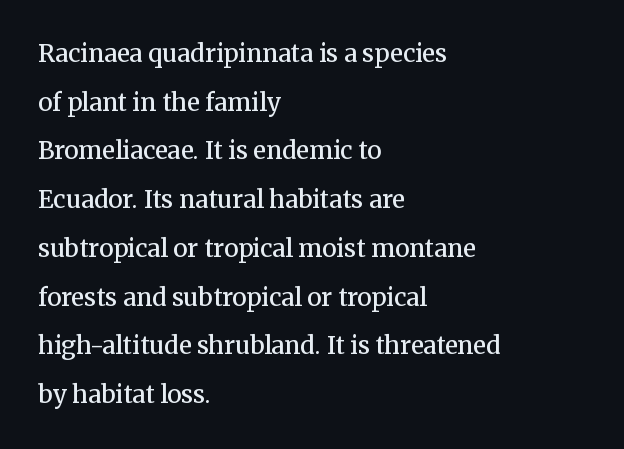
A somewhat darkened texture: the type is semibold rather than bold. The lines in this sample share a left origin and differ only in where they stop. This is roman type, the default non-slanted kind. Characters follow at the spacing the type designer built in.
